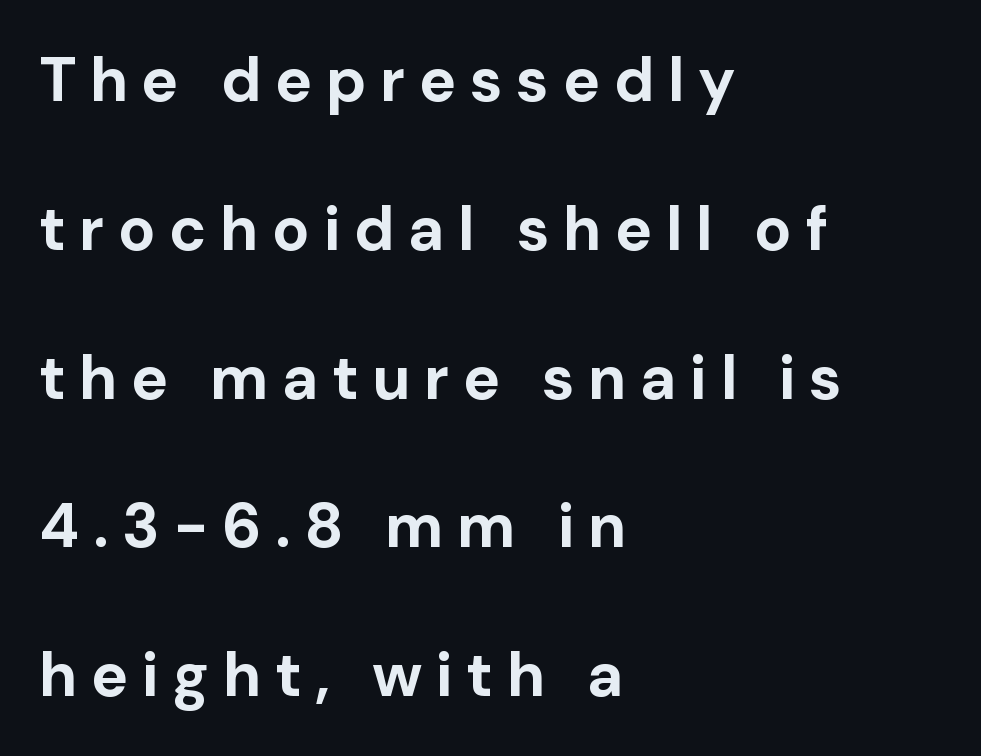
The image shows 62 px bold sans-serif type, upright; set left-aligned, loose line spacing (2.4x), unusually wide letter spacing (+0.22 em), not underlined; low stroke contrast and a medium x-height.
